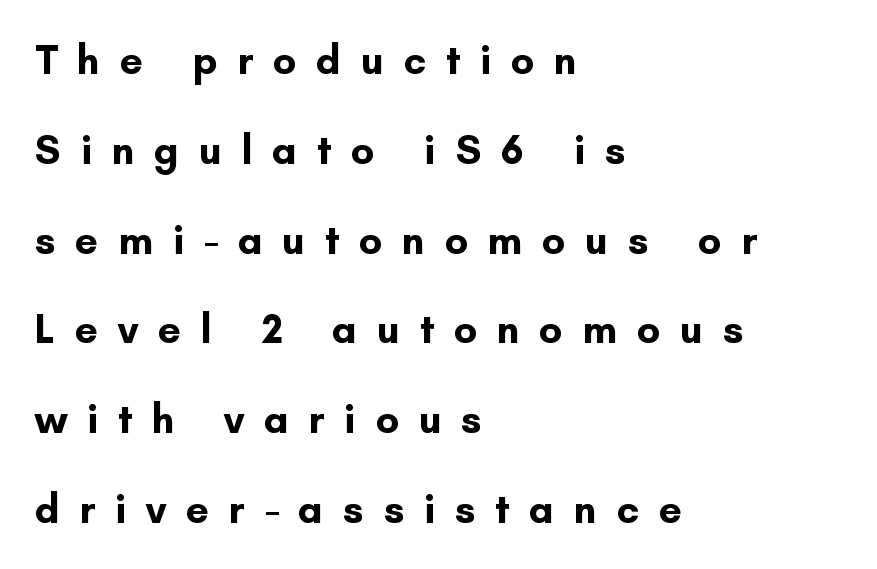
Spacing verdict: proportional, widths tailored to each character. Vertical spacing — loose. Alignment: flush left. The passage shown is typeset with a sans-serif family.
